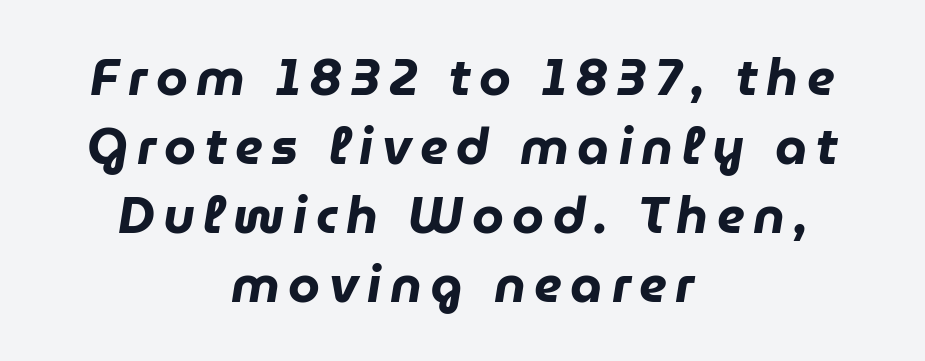
Q: Is the text bold? A: Yes.
Q: Is the text italic (slanted)? A: Yes, it leans right by about 9 degrees.
Q: Is the text underlined? A: No.
Q: How is the paragraph aligned? A: Centered.
Q: Is the spacing between lines tight, normal or loose? A: Normal.
Q: Width (condensed, normal, or wide)? A: Normal.
Q: Stroke contrast? A: Low.
Q: x-height? A: Medium.
Q: Monospaced? A: No.
